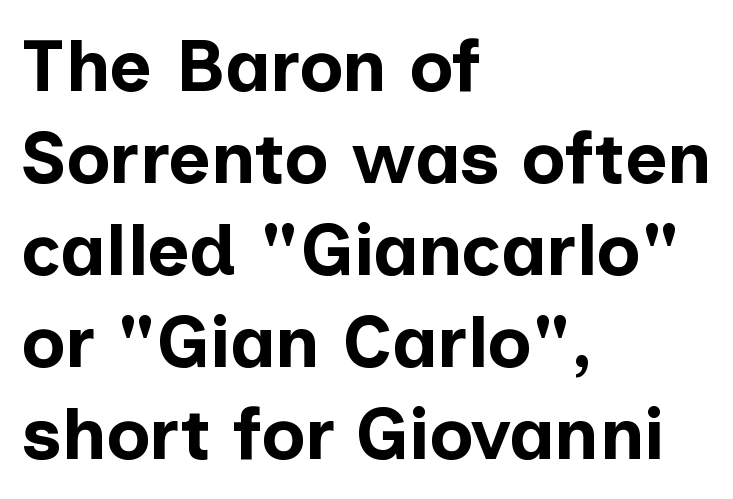
The image shows 73 px bold sans-serif type, upright; set left-aligned, normal line spacing (1.26x), normal letter spacing, not underlined; low stroke contrast and a medium x-height.
